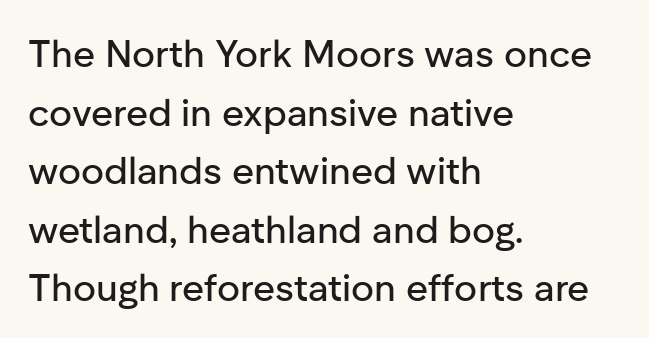
{"serif": "no", "italic": "no", "width": "normal", "stroke_contrast": "low", "x_height": "medium", "monospaced": "no", "underline": "no", "align": "left", "line_spacing": "normal", "line_spacing_ratio": 1.54, "letter_spacing": "normal", "letter_spacing_em": 0.0, "glyph_px": 38}
